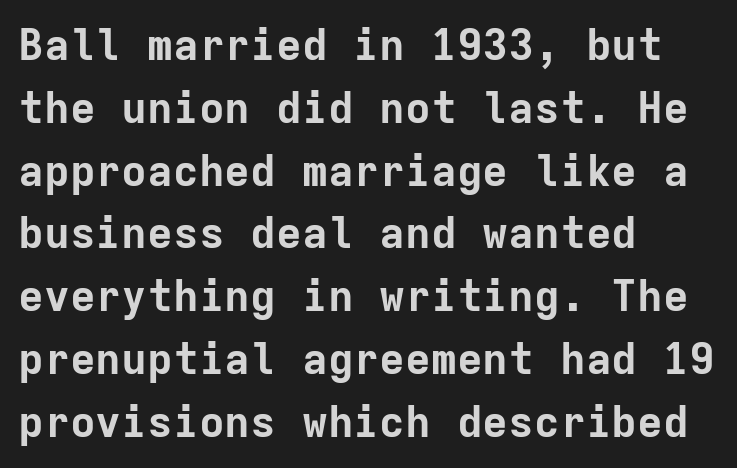
Q: Is the text bold? A: Yes.
Q: Is the text italic (slanted)? A: No, it is upright.
Q: Is the typeface a serif or a sans-serif typeface? A: Sans-serif.
Q: Is the text underlined? A: No.
Q: How is the paragraph aligned? A: Left-aligned.
Q: Is the spacing between letters normal or unusually wide? A: Normal.
Q: Is the spacing between lines tight, normal or loose? A: Normal.
Q: Width (condensed, normal, or wide)? A: Normal.
Q: Stroke contrast? A: Low.
Q: x-height? A: Medium.
Q: Monospaced? A: Yes.
